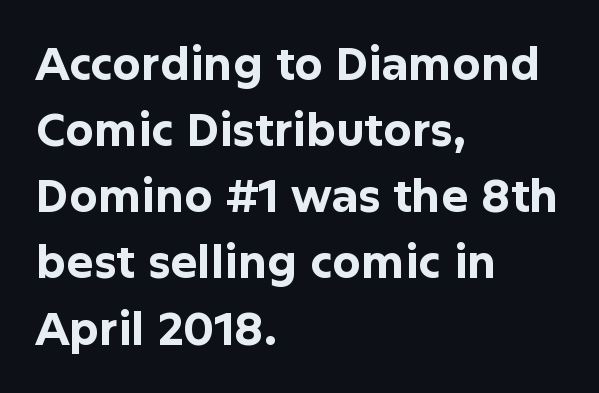
{"serif": "no", "italic": "no", "bold": "yes", "weight": "bold", "width": "normal", "stroke_contrast": "low", "x_height": "medium", "monospaced": "no", "underline": "no", "align": "left", "line_spacing": "normal", "line_spacing_ratio": 1.47, "letter_spacing": "normal", "letter_spacing_em": 0.0, "glyph_px": 45}
